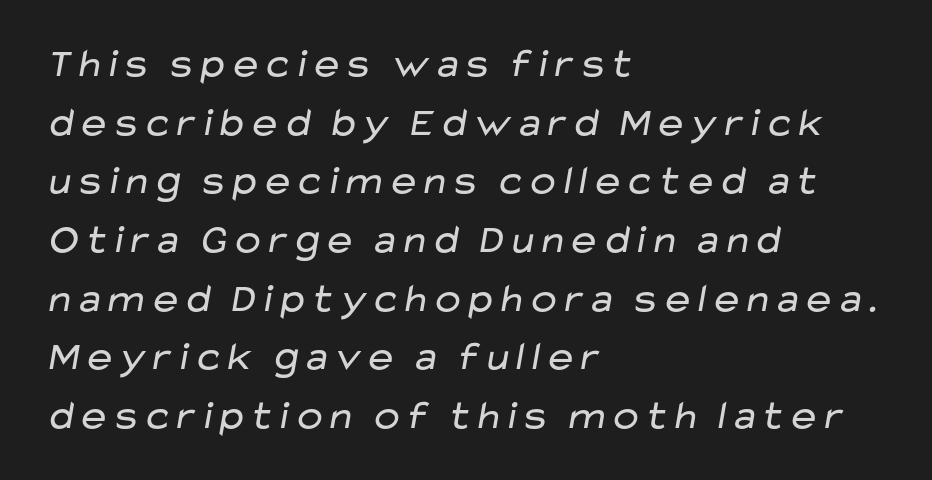
The image shows 41 px regular-weight, wide sans-serif type; set left-aligned, normal line spacing (1.43x), normal letter spacing, not underlined; low stroke contrast and a medium x-height.
